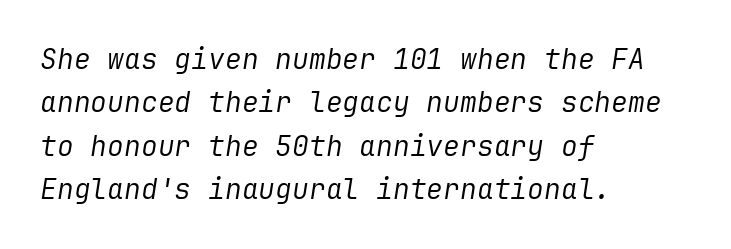
Q: Is the text bold? A: No.
Q: Is the text italic (slanted)? A: Yes, it leans right by about 9 degrees.
Q: Is the text underlined? A: No.
Q: How is the paragraph aligned? A: Left-aligned.
Q: Is the spacing between letters normal or unusually wide? A: Normal.
Q: Is the spacing between lines tight, normal or loose? A: Normal.
Q: Width (condensed, normal, or wide)? A: Normal.
Q: Stroke contrast? A: Low.
Q: x-height? A: Medium.
